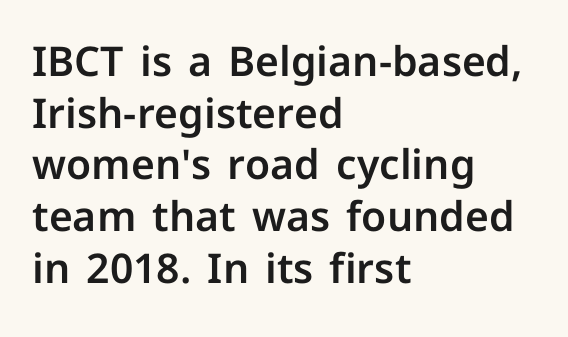
Is the letter spacing exaggerated? No — it looks like the ordinary default. The baseline area is clear. Every character sits straight up, as roman type does. Teacher's note: observe the even left margin — that is flush-left alignment. Spacing verdict: proportional, widths tailored to each character.
